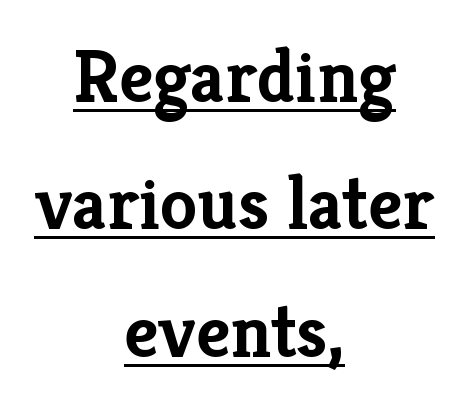
The image shows 75 px semibold serif type, upright; set centered, normal line spacing (1.7x), normal letter spacing, underlined; low stroke contrast and a medium x-height.
